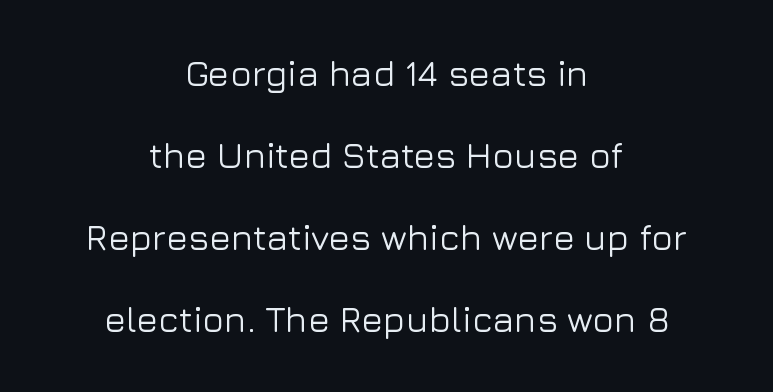
Leading: increased. This sample is center-justified, so both line endings float freely. The text was rendered using a sans face with plain stroke endings. The letters stand straight up with perfectly vertical stems.
